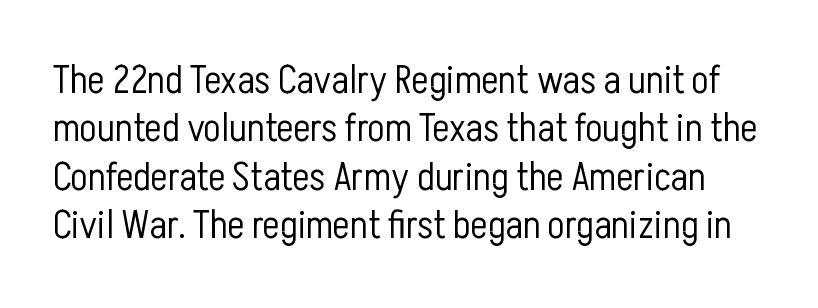
Q: Is the text bold? A: No.
Q: Is the text italic (slanted)? A: No, it is upright.
Q: Is the typeface a serif or a sans-serif typeface? A: Sans-serif.
Q: Is the text underlined? A: No.
Q: Is the spacing between letters normal or unusually wide? A: Normal.
Q: Width (condensed, normal, or wide)? A: Condensed.
Q: Stroke contrast? A: Low.
Q: x-height? A: Medium.
Q: Monospaced? A: No.
